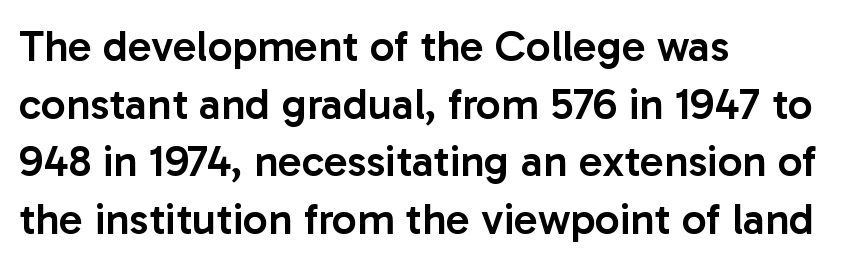
Q: Is the text bold? A: Semi-bold.
Q: Is the text italic (slanted)? A: No, it is upright.
Q: Is the typeface a serif or a sans-serif typeface? A: Sans-serif.
Q: Is the text underlined? A: No.
Q: How is the paragraph aligned? A: Left-aligned.
Q: Is the spacing between letters normal or unusually wide? A: Normal.
Q: Is the spacing between lines tight, normal or loose? A: Normal.
Q: Width (condensed, normal, or wide)? A: Normal.
Q: Stroke contrast? A: Low.
Q: x-height? A: Medium.
Q: Monospaced? A: No.
